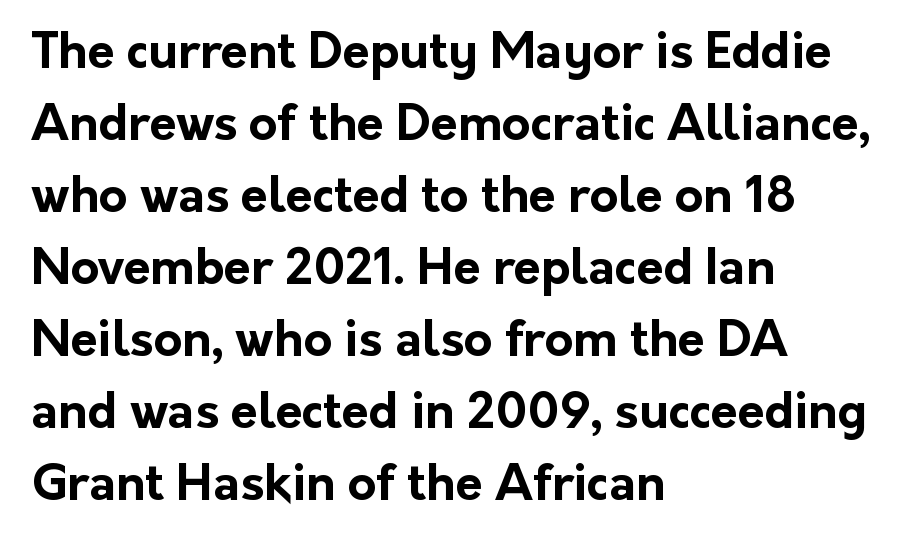
The image shows 49 px bold sans-serif type, upright; set left-aligned, normal line spacing (1.47x), normal letter spacing, not underlined; low stroke contrast and a medium x-height.
